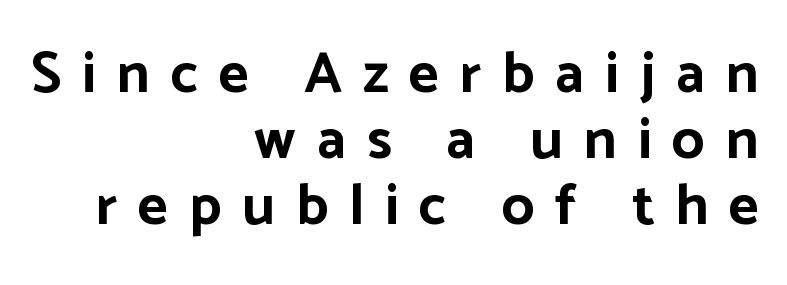
Q: Is the text bold? A: Yes.
Q: Is the text italic (slanted)? A: No, it is upright.
Q: Is the typeface a serif or a sans-serif typeface? A: Sans-serif.
Q: Is the text underlined? A: No.
Q: How is the paragraph aligned? A: Right-aligned.
Q: Is the spacing between letters normal or unusually wide? A: Unusually wide.
Q: Is the spacing between lines tight, normal or loose? A: Tight.
Q: Width (condensed, normal, or wide)? A: Normal.
Q: Stroke contrast? A: Low.
Q: x-height? A: Medium.
Q: Monospaced? A: No.
